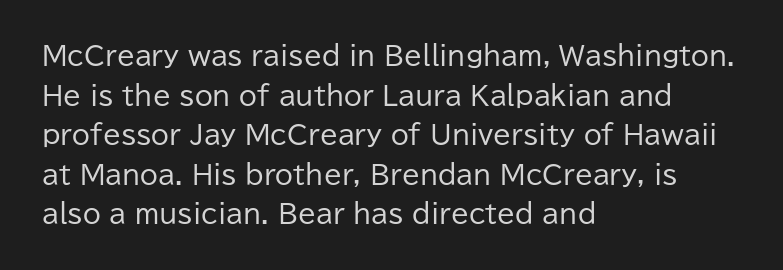
The block of text has a typical density, with ordinary space between rows. The line texture is even and compact thanks to regular tracking. Nothing heavy about these letters — not bold at all. Which margin do the lines hug? The left one — the right edge is uneven.
